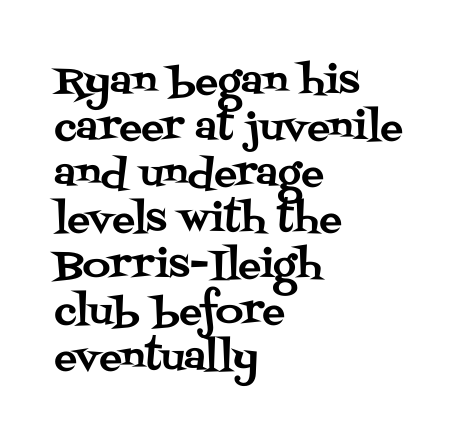
Q: Is the text italic (slanted)? A: No, it is upright.
Q: Is the typeface a serif or a sans-serif typeface? A: Serif.
Q: Is the text underlined? A: No.
Q: How is the paragraph aligned? A: Left-aligned.
Q: Is the spacing between letters normal or unusually wide? A: Normal.
Q: Width (condensed, normal, or wide)? A: Normal.
Q: Stroke contrast? A: Medium.
Q: x-height? A: Large.
Q: Monospaced? A: No.
